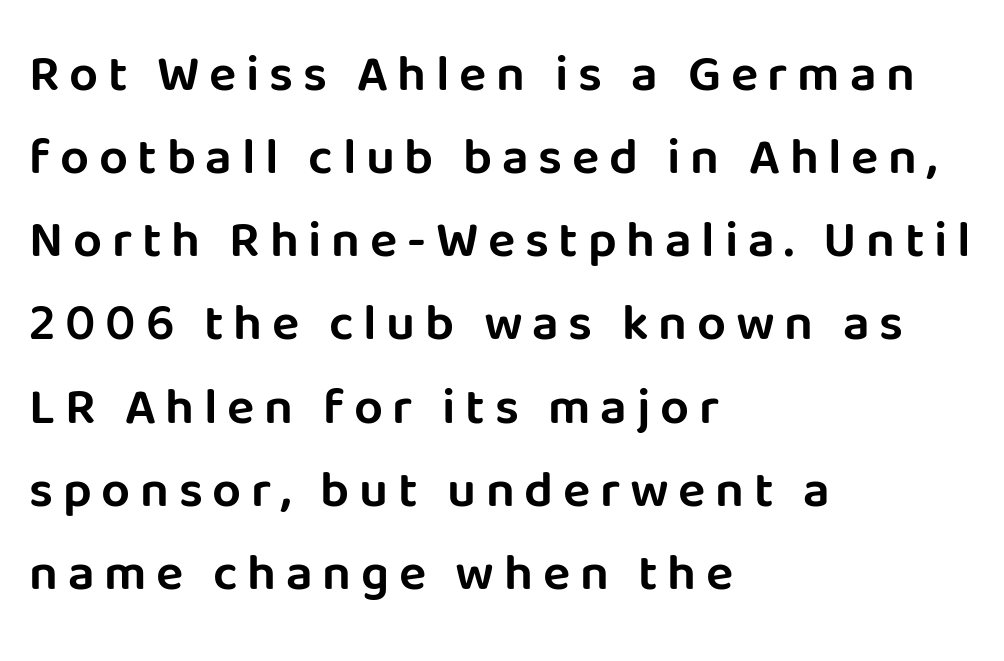
Serif or sans? Sans — the stroke terminals are bare. Regular leading. Nope, not italic — everything's standing straight. Alignment: flush left. Note the varied advance widths — an 'i' is clearly narrower than an 'm'. The specimen omits any rule beneath the text block's lines.
